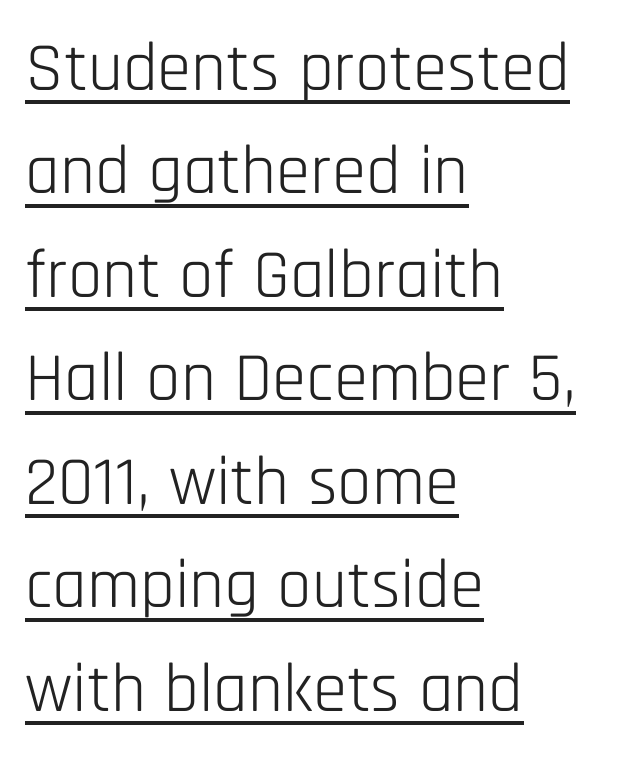
{"serif": "no", "italic": "no", "bold": "no", "weight": "light", "width": "condensed", "stroke_contrast": "low", "x_height": "large", "monospaced": "no", "underline": "yes", "align": "left", "line_spacing": "normal", "line_spacing_ratio": 1.5, "letter_spacing": "normal", "letter_spacing_em": 0.0, "glyph_px": 69}
